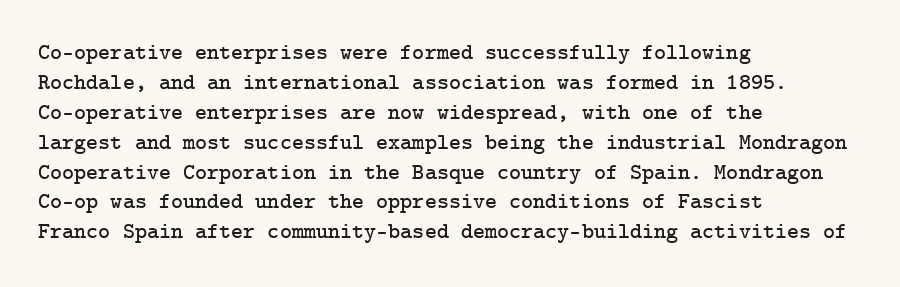
Q: Is the text italic (slanted)? A: No, it is upright.
Q: Is the text underlined? A: No.
Q: How is the paragraph aligned? A: Left-aligned.
Q: Is the spacing between letters normal or unusually wide? A: Normal.
Q: Is the spacing between lines tight, normal or loose? A: Normal.
